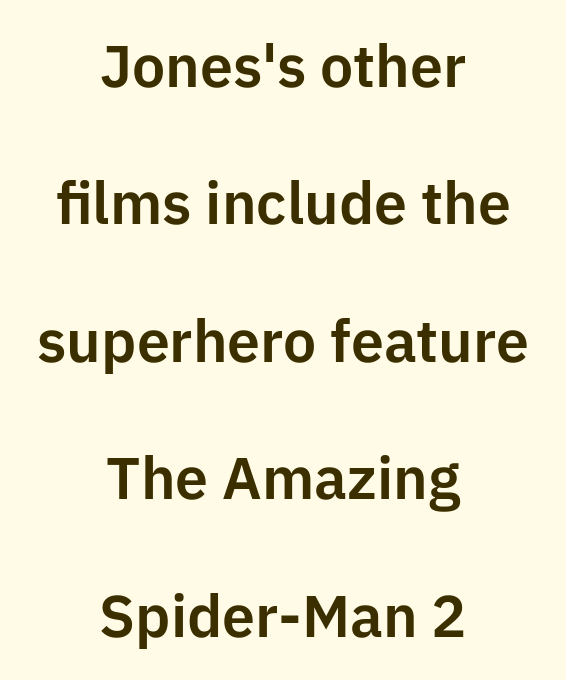
Q: Is the text italic (slanted)? A: No, it is upright.
Q: Is the typeface a serif or a sans-serif typeface? A: Sans-serif.
Q: Is the text underlined? A: No.
Q: How is the paragraph aligned? A: Centered.
Q: Is the spacing between letters normal or unusually wide? A: Normal.
Q: Is the spacing between lines tight, normal or loose? A: Loose.
Q: Width (condensed, normal, or wide)? A: Normal.
Q: Stroke contrast? A: Low.
Q: x-height? A: Medium.
Q: Monospaced? A: No.
